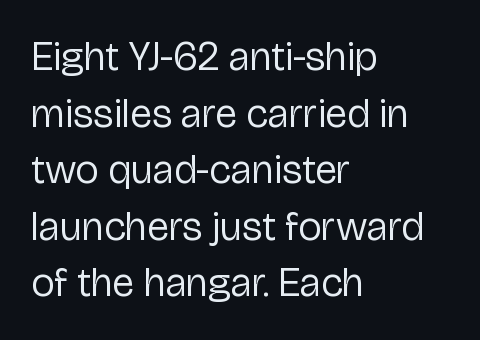
{"serif": "no", "italic": "no", "bold": "no", "weight": "regular", "width": "normal", "stroke_contrast": "low", "x_height": "medium", "monospaced": "no", "underline": "no", "align": "left", "line_spacing": "normal", "line_spacing_ratio": 1.38, "letter_spacing": "normal", "letter_spacing_em": 0.0, "glyph_px": 41}
